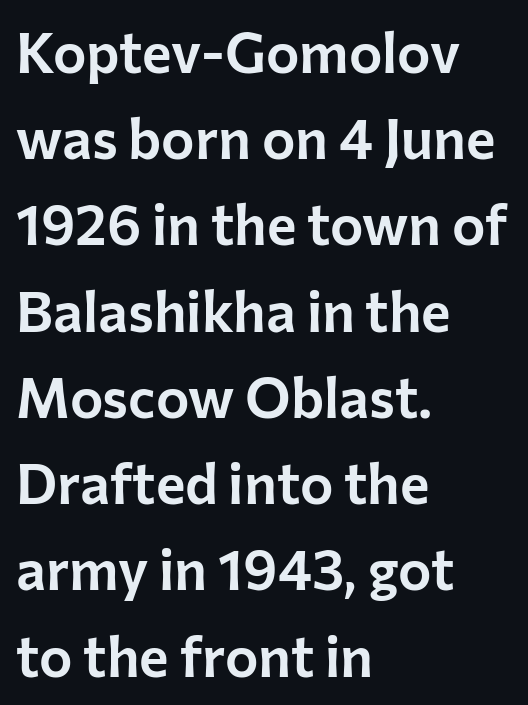
Casual observation: everything's shoved over to the left. The type is set solid horizontally, with unmodified tracking. Looks like regular typesetting: each glyph gets only the width it needs. Compared with typical paragraphs, the rows here are spaced about the same.
